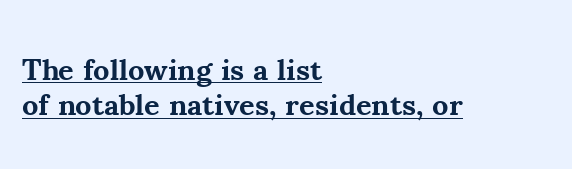
Q: Is the text bold? A: Yes.
Q: Is the text italic (slanted)? A: No, it is upright.
Q: Is the typeface a serif or a sans-serif typeface? A: Serif.
Q: Is the text underlined? A: Yes.
Q: How is the paragraph aligned? A: Left-aligned.
Q: Is the spacing between letters normal or unusually wide? A: Normal.
Q: Width (condensed, normal, or wide)? A: Normal.
Q: Stroke contrast? A: Medium.
Q: x-height? A: Small.
Q: Monospaced? A: No.
